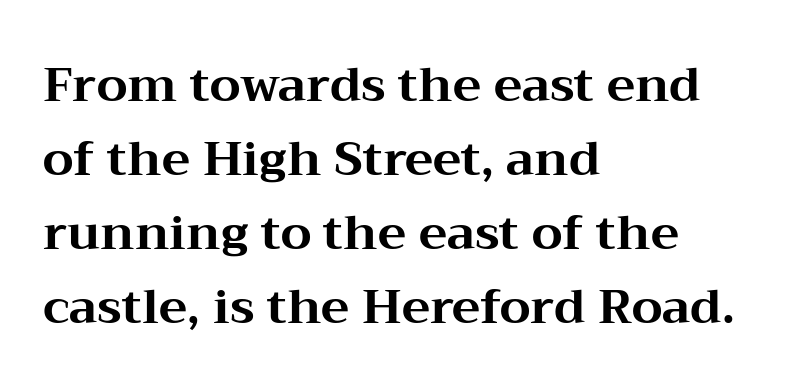
{"serif": "yes", "italic": "no", "bold": "yes", "weight": "bold", "width": "wide", "stroke_contrast": "medium", "x_height": "medium", "monospaced": "no", "underline": "no", "align": "left", "line_spacing": "normal", "line_spacing_ratio": 1.54, "letter_spacing": "normal", "letter_spacing_em": 0.0, "glyph_px": 48}
